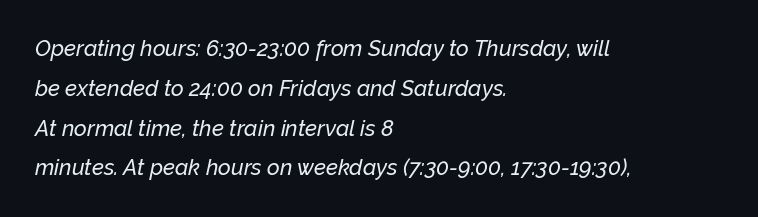
Q: Is the text italic (slanted)? A: Yes, it leans right by about 12 degrees.
Q: Is the text underlined? A: No.
Q: How is the paragraph aligned? A: Left-aligned.
Q: Is the spacing between letters normal or unusually wide? A: Normal.
